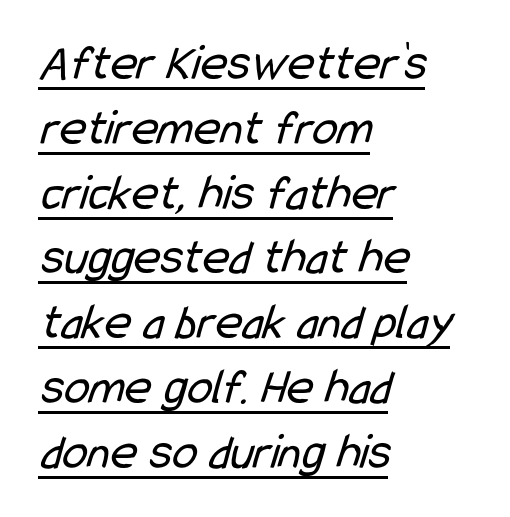
The image shows 51 px regular-weight, condensed sans-serif type; set left-aligned, normal line spacing (1.27x), normal letter spacing, underlined; low stroke contrast and a medium x-height.
